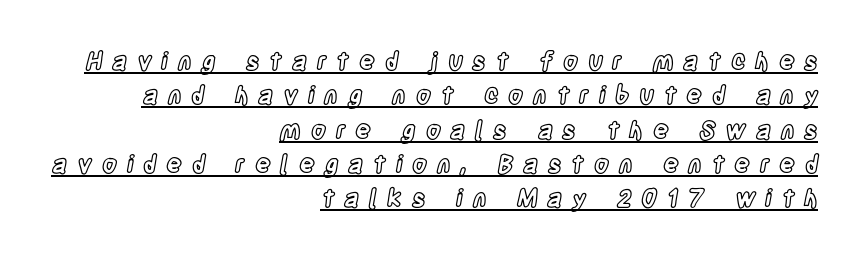
Q: Is the text italic (slanted)? A: Yes.
Q: Is the text underlined? A: Yes.
Q: How is the paragraph aligned? A: Right-aligned.
Q: Is the spacing between letters normal or unusually wide? A: Unusually wide.
Q: Is the spacing between lines tight, normal or loose? A: Normal.
